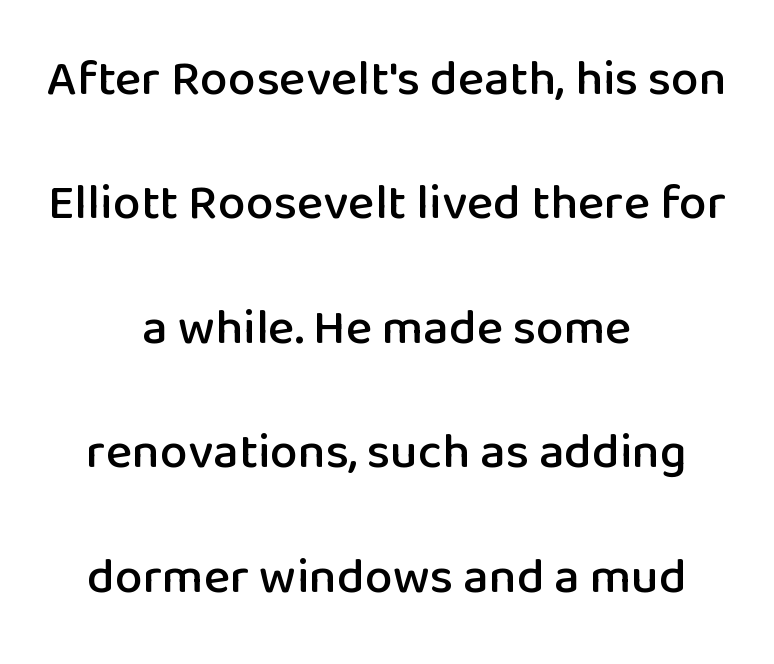
{"serif": "no", "italic": "no", "width": "normal", "stroke_contrast": "low", "x_height": "medium", "monospaced": "no", "underline": "no", "align": "center", "line_spacing": "loose", "line_spacing_ratio": 2.49, "letter_spacing": "normal", "letter_spacing_em": 0.0, "glyph_px": 50}
